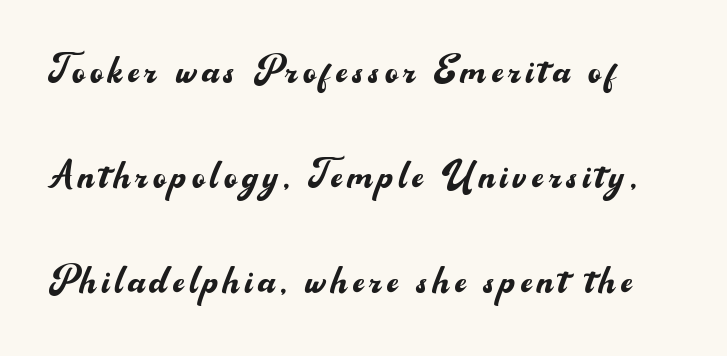
Nothing heavy about these letters — not bold at all. The characters display no serif detailing; their extremities are plain. Type without underlining. What's the leading like? Stretched, with rows far apart.
